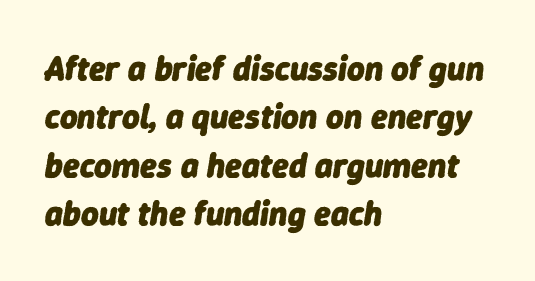
The image shows 34 px heavy type, italic (leaning right); set left-aligned, normal line spacing (1.42x), normal letter spacing, not underlined; low stroke contrast and a medium x-height.
